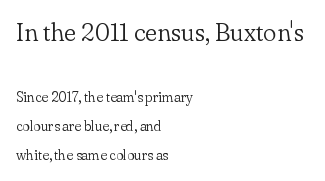
The image shows 25 px text type, upright; set left-aligned, loose line spacing (2.08x), normal letter spacing, not underlined; the first (top) block is 1.79x larger.
